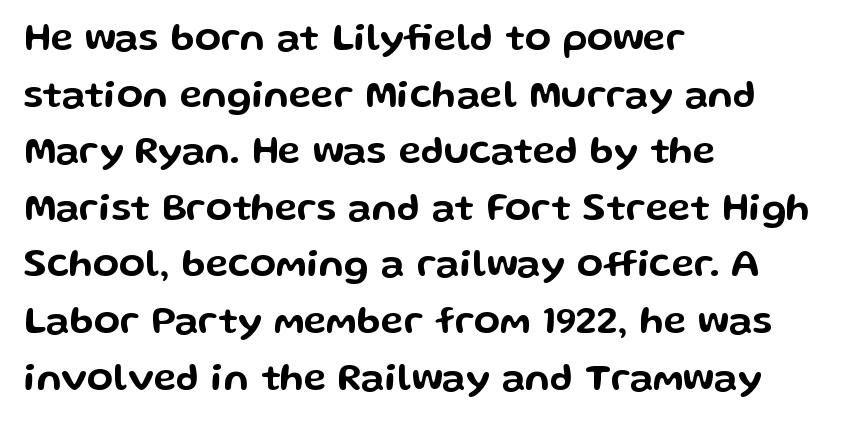
The gaps between neighbouring characters are ordinary and unremarkable. The rag falls on the right side of this text block. A typesetter would call this proportional, since set widths differ per character. Does the type have serifs? No, each stem ends abruptly. Every stem runs plumb, perpendicular to the baseline.
